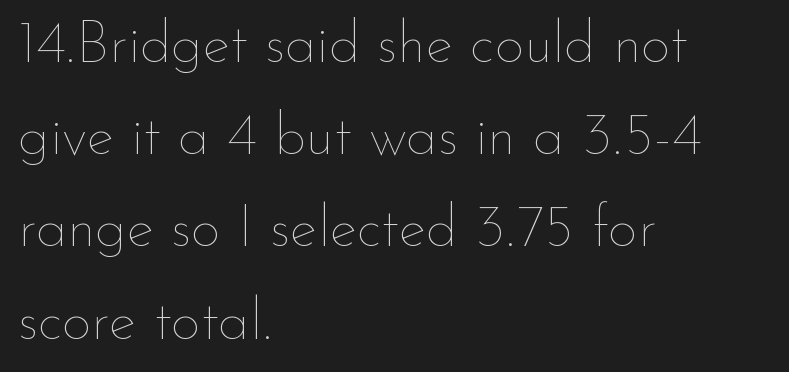
You can tell it's not italic because the verticals are truly vertical. The font sits on the lighter half of the weight spectrum, regular included. The ragged edge is on the right, which tells us the setting is flush left. Vertically, the passage feels balanced, rows spaced as you'd expect. Honestly, there is no underline to notice here at all.
